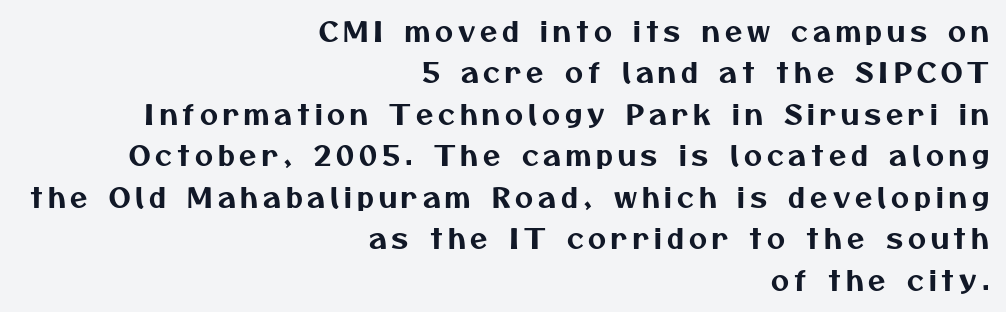
{"serif": "no", "width": "normal", "stroke_contrast": "medium", "x_height": "medium", "monospaced": "no", "underline": "no", "align": "right", "line_spacing": "normal", "line_spacing_ratio": 1.48, "glyph_px": 28}
